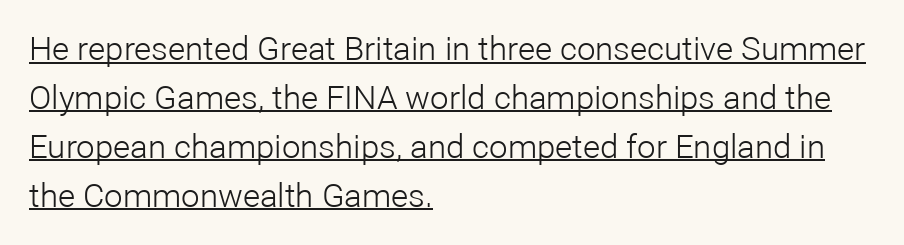
The image shows 33 px light sans-serif type, upright; set left-aligned, normal line spacing (1.48x), normal letter spacing, underlined; low stroke contrast and a medium x-height.
